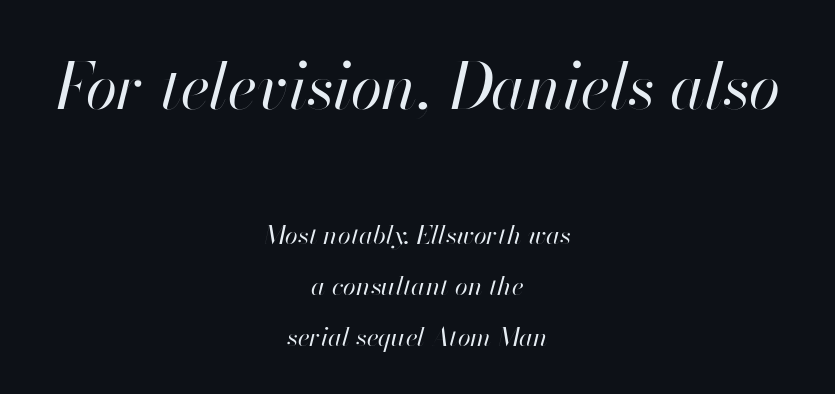
{"italic": "yes", "lean": "right", "slant_degrees": 13, "bold": "no", "weight": "regular", "width": "normal", "stroke_contrast": "high", "x_height": "small", "monospaced": "no", "underline": "no", "align": "center", "line_spacing": "loose", "line_spacing_ratio": 1.96, "letter_spacing": "normal", "letter_spacing_em": 0.0, "larger_block": "first", "size_ratio": 2.46, "glyph_px": 64}
